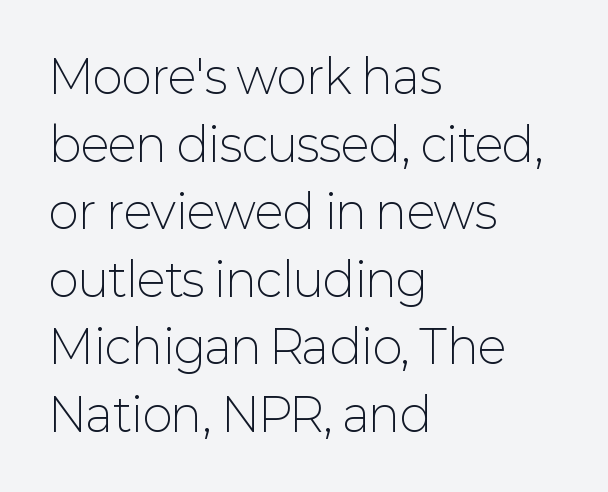
The image shows 46 px light sans-serif type, upright; set left-aligned, normal line spacing (1.47x), normal letter spacing, not underlined; low stroke contrast and a medium x-height.
